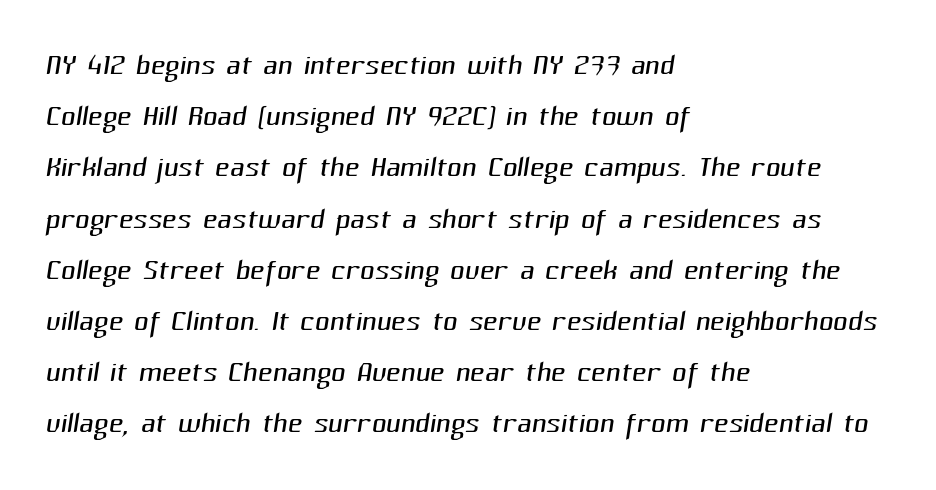
The image shows 40 px light sans-serif type; set left-aligned, normal line spacing (1.28x), normal letter spacing, not underlined; medium stroke contrast and a medium x-height.
